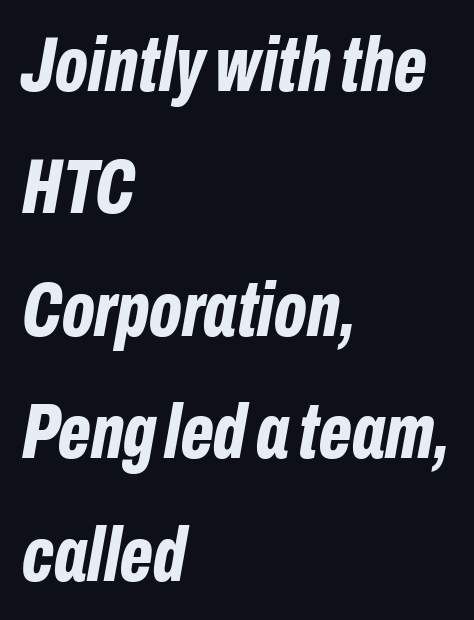
{"italic": "yes", "lean": "right", "slant_degrees": 10, "bold": "yes", "weight": "bold", "width": "condensed", "stroke_contrast": "low", "x_height": "medium", "monospaced": "no", "underline": "no", "align": "left", "line_spacing": "normal", "line_spacing_ratio": 1.57, "letter_spacing": "normal", "letter_spacing_em": 0.0, "glyph_px": 78}
